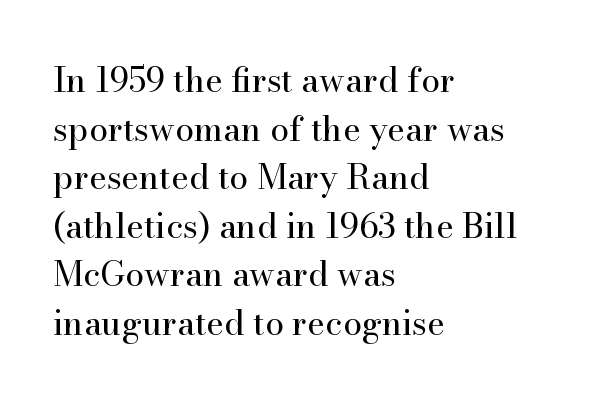
Q: Is the text bold? A: No.
Q: Is the text italic (slanted)? A: No, it is upright.
Q: Is the typeface a serif or a sans-serif typeface? A: Serif.
Q: Is the text underlined? A: No.
Q: How is the paragraph aligned? A: Left-aligned.
Q: Is the spacing between letters normal or unusually wide? A: Normal.
Q: Is the spacing between lines tight, normal or loose? A: Normal.
Q: Width (condensed, normal, or wide)? A: Normal.
Q: Stroke contrast? A: High.
Q: x-height? A: Small.
Q: Monospaced? A: No.
